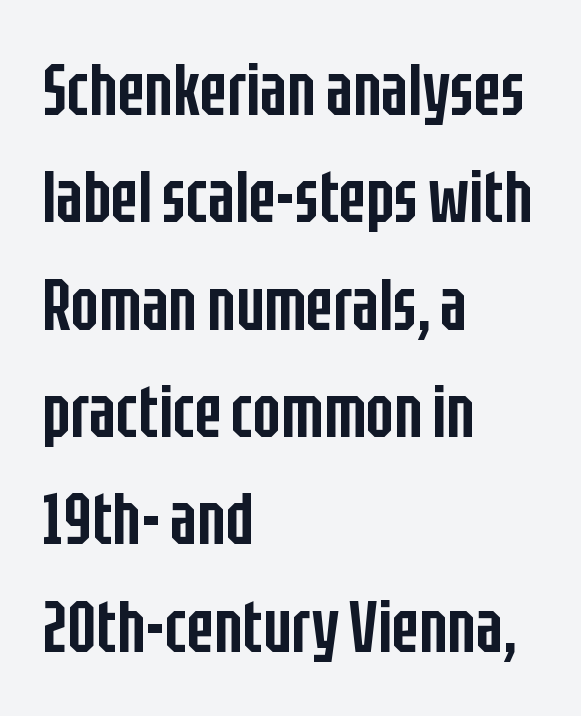
The image shows 73 px semibold, condensed sans-serif type, upright; set left-aligned, normal line spacing (1.47x), normal letter spacing, not underlined; low stroke contrast and a large x-height.
